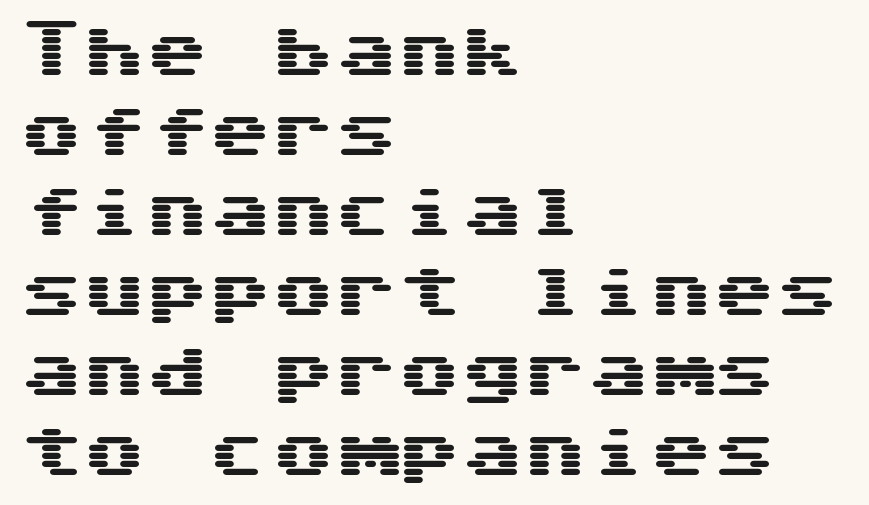
This rendering features lettering with no underline. The specimen reads as upright at a glance. A classic flush-left, rag-right setting is used for this passage. The rendering keeps characters at their native spacing. These lines are composed in type without serifs. These lines sit exactly where default settings would place them.
